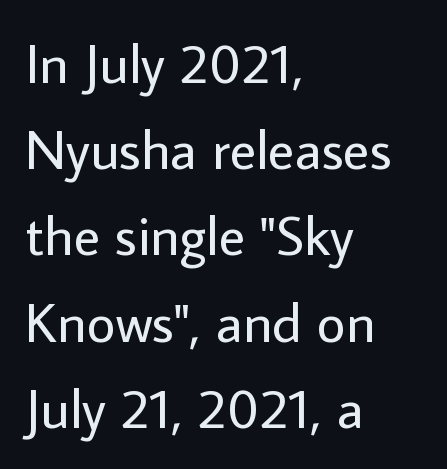
The image shows 56 px regular-weight sans-serif type, upright; set left-aligned, normal line spacing (1.54x), normal letter spacing, not underlined; low stroke contrast and a medium x-height.
